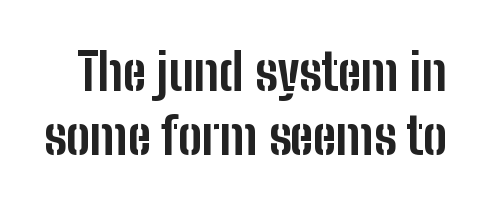
The image shows 50 px bold, condensed sans-serif type, upright; set normal line spacing (1.28x), normal letter spacing, not underlined; low stroke contrast and a medium x-height.
